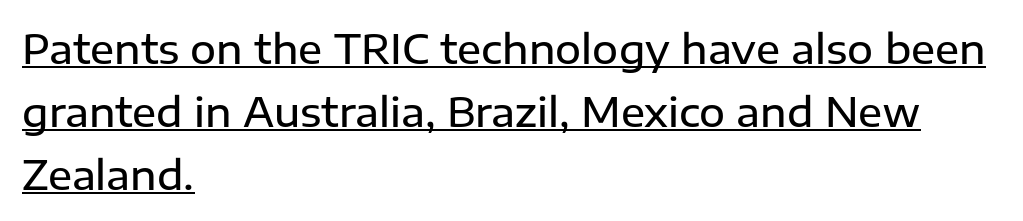
{"serif": "no", "italic": "no", "bold": "semi", "weight": "semibold", "width": "normal", "stroke_contrast": "low", "x_height": "medium", "monospaced": "no", "underline": "yes", "align": "left", "line_spacing": "normal", "line_spacing_ratio": 1.57, "letter_spacing": "normal", "letter_spacing_em": 0.0, "glyph_px": 40}
